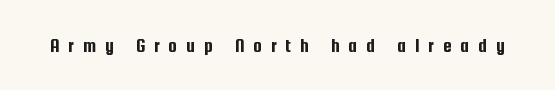
Q: Is the text italic (slanted)? A: No, it is upright.
Q: Is the text underlined? A: No.
Q: Is the spacing between letters normal or unusually wide? A: Unusually wide.
